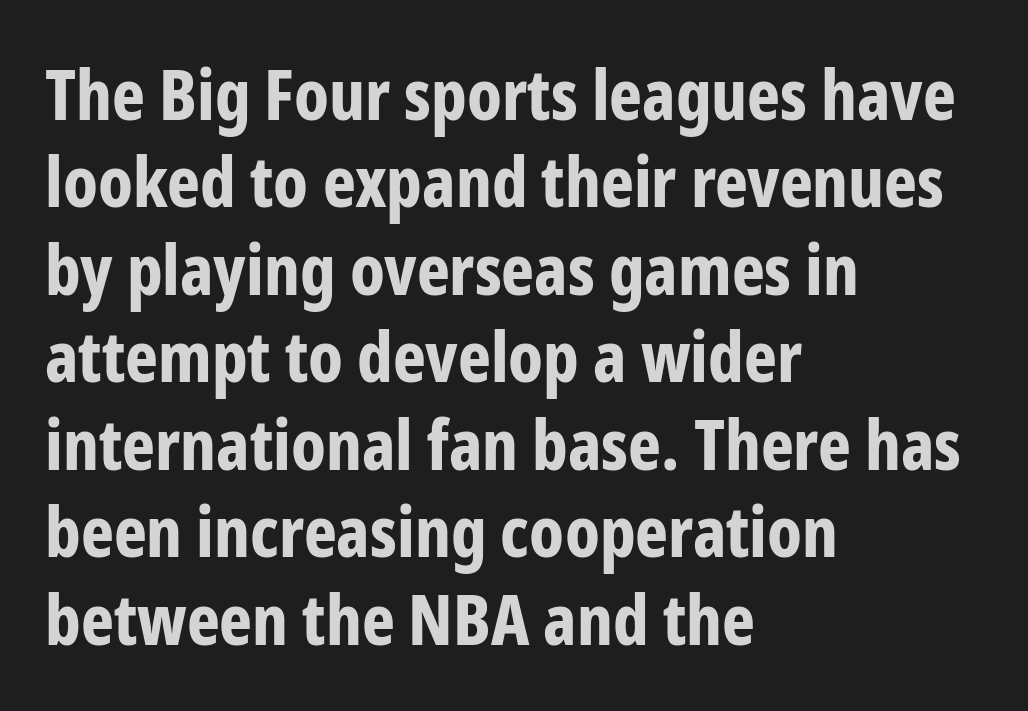
{"serif": "no", "italic": "no", "bold": "yes", "weight": "bold", "width": "condensed", "stroke_contrast": "low", "x_height": "medium", "monospaced": "no", "underline": "no", "align": "left", "line_spacing": "normal", "line_spacing_ratio": 1.25, "letter_spacing": "normal", "letter_spacing_em": 0.0, "glyph_px": 70}
